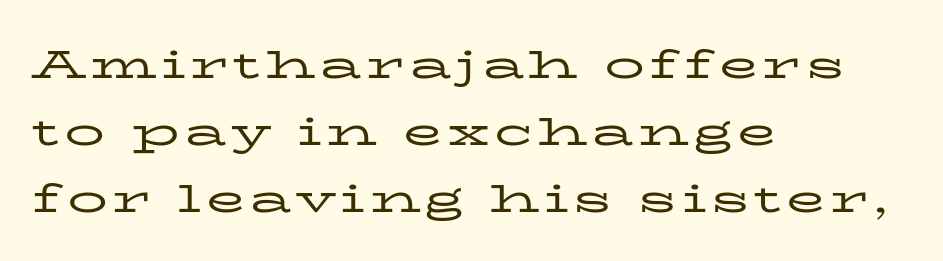
In CSS terms this would be text-align: left. What kind of face is this? One with serifs. Upright lettering throughout. The passage shown is typed in a proportional face where columns would drift. Does the leading feel generous? No, just average. The passage shown is not bold in any degree.
